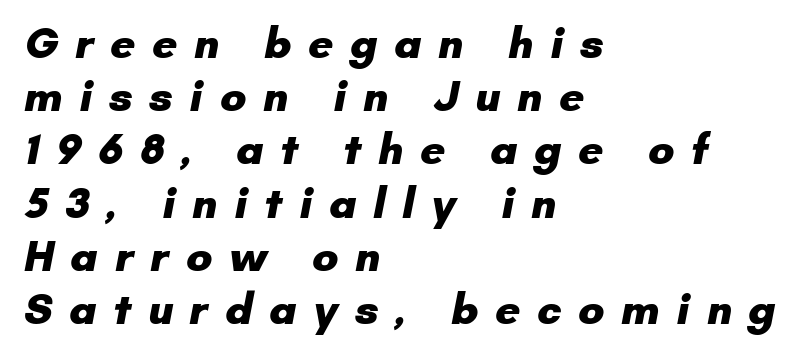
{"serif": "no", "bold": "yes", "weight": "heavy", "width": "normal", "stroke_contrast": "low", "x_height": "small", "monospaced": "no", "underline": "no", "align": "left", "line_spacing_ratio": 1.21, "letter_spacing": "wide", "letter_spacing_em": 0.37, "glyph_px": 44}
